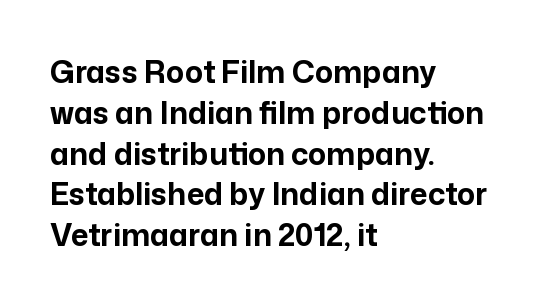
Q: Is the text bold? A: Yes.
Q: Is the text italic (slanted)? A: No, it is upright.
Q: Is the typeface a serif or a sans-serif typeface? A: Sans-serif.
Q: Is the text underlined? A: No.
Q: How is the paragraph aligned? A: Left-aligned.
Q: Is the spacing between letters normal or unusually wide? A: Normal.
Q: Is the spacing between lines tight, normal or loose? A: Normal.
Q: Width (condensed, normal, or wide)? A: Normal.
Q: Stroke contrast? A: Low.
Q: x-height? A: Medium.
Q: Monospaced? A: No.
